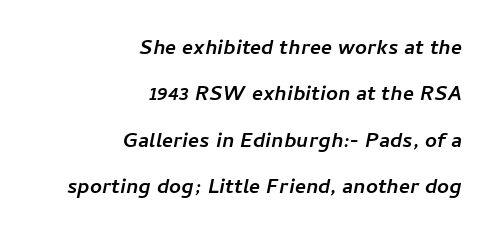
{"underline": "no", "align": "right", "line_spacing_ratio": 1.78, "letter_spacing": "normal", "letter_spacing_em": 0.0, "glyph_px": 26}
